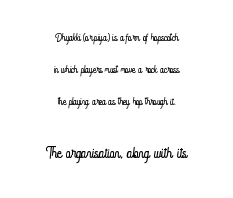
Q: Is the text bold? A: No.
Q: Is the text underlined? A: No.
Q: How is the paragraph aligned? A: Centered.
Q: Is the spacing between letters normal or unusually wide? A: Normal.
Q: Is the spacing between lines tight, normal or loose? A: Loose.
Q: Which block of text is set in a larger size, the first (top) or the second (bottom)? A: The second (bottom) one.
